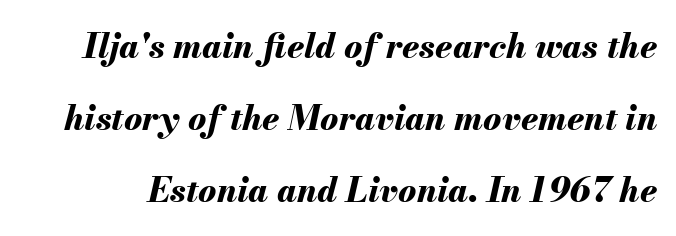
These lines stand farther apart than default settings would place them. A typesetter would call this proportional, since set widths differ per character. Characters are canted at an angle relative to the baseline's perpendicular. Caption: bold face, heavy strokes. There is no visible air inserted between adjacent glyphs.
